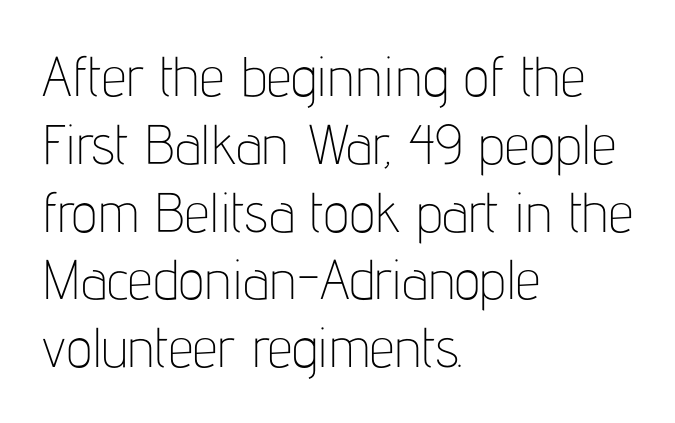
What kind of face is this? One without serifs — a sans. Do the characters align in a grid? No, the font is proportional. Any mark beneath the type? The region is blank. Default kerning and tracking; the words read as compact shapes.
